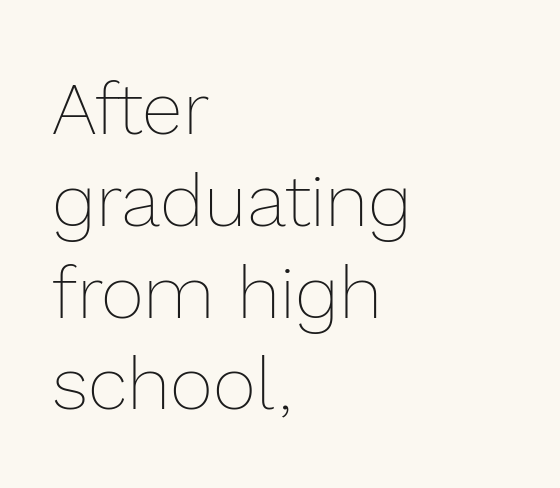
The image shows 74 px thin type, upright; set left-aligned, line spacing 1.24x, normal letter spacing, not underlined; a medium x-height.
